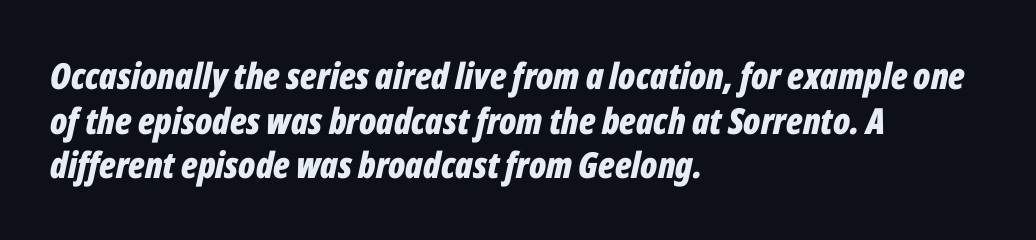
Look at the stroke-to-counter ratio: heavy, a bold. The words here are not underlined. Here the designer chose a conventional face with non-uniform glyph widths. In terms of letterspacing, this is plain default setting. These lines were composed using italics. Leftover space on each line is placed entirely after the last word.
